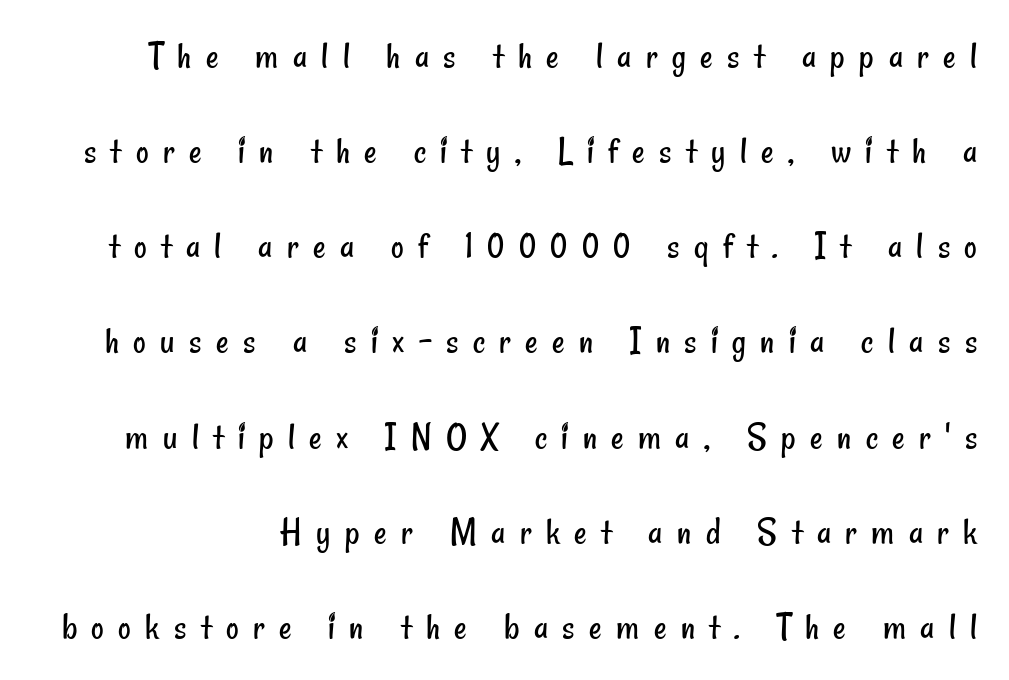
Honestly, there is no underline to notice here at all. Think of a printed novel: that variable character pitch is what you see here. This sample uses a sans-serif face. On a weight scale, this lands at 450 or below. You could only call the tracking loose — the letters float apart. This block would shrink considerably if given ordinary leading; it's expanded now.
